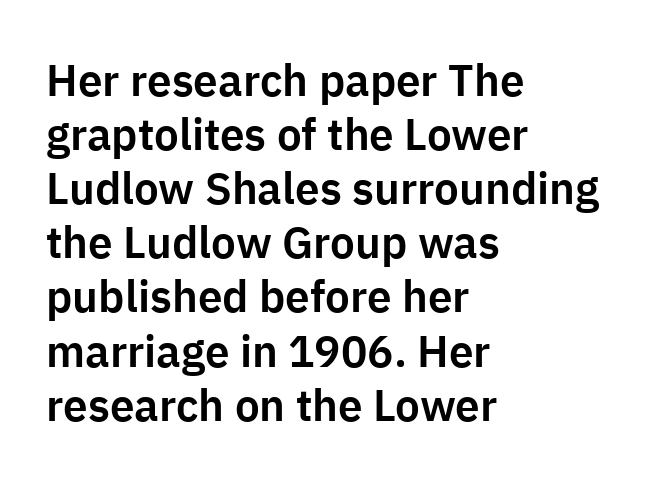
{"serif": "no", "italic": "no", "width": "normal", "stroke_contrast": "low", "x_height": "medium", "monospaced": "no", "underline": "no", "align": "left", "line_spacing_ratio": 1.23, "letter_spacing": "normal", "letter_spacing_em": 0.0, "glyph_px": 44}
